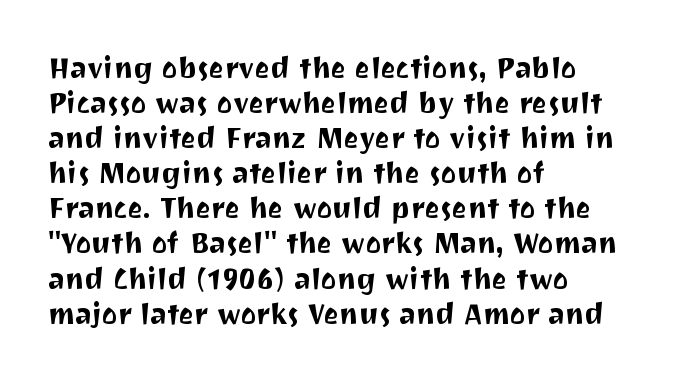
No extra tracking has been applied to these lines. The passage is arranged the way most books set body copy — flush left. The strip under each line holds only bare page. Nope, no serifs anywhere on these letters.
